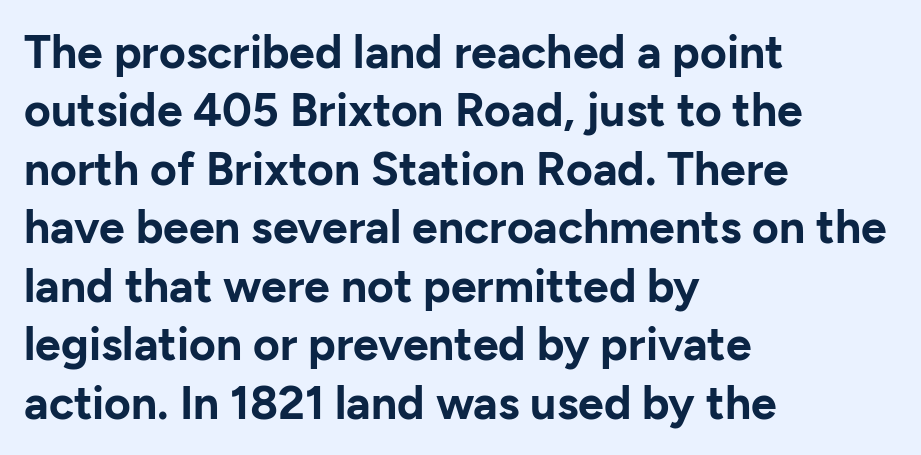
{"serif": "no", "italic": "no", "bold": "yes", "weight": "bold", "width": "normal", "stroke_contrast": "low", "x_height": "medium", "monospaced": "no", "underline": "no", "align": "left", "line_spacing": "normal", "line_spacing_ratio": 1.27, "letter_spacing": "normal", "letter_spacing_em": 0.0, "glyph_px": 46}
